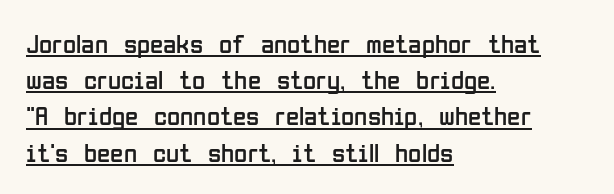
A classic flush-left, rag-right setting is used for this passage. A typographer would call this underscored text. The tracking reads as untouched default to a designer's eye. The typography opts for an upright posture over an oblique one. Stroke thickness stays within the range of a standard reading face or lighter.
